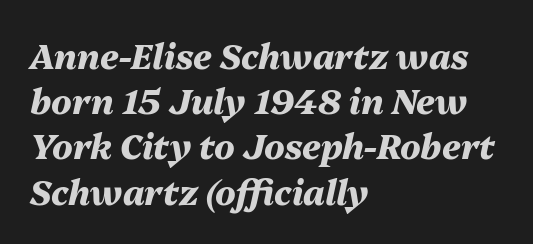
Q: Is the text bold? A: Yes.
Q: Is the text italic (slanted)? A: Yes, it leans right by about 13 degrees.
Q: Is the text underlined? A: No.
Q: How is the paragraph aligned? A: Left-aligned.
Q: Is the spacing between letters normal or unusually wide? A: Normal.
Q: Is the spacing between lines tight, normal or loose? A: Normal.
Q: Width (condensed, normal, or wide)? A: Normal.
Q: Stroke contrast? A: Medium.
Q: x-height? A: Medium.
Q: Monospaced? A: No.
